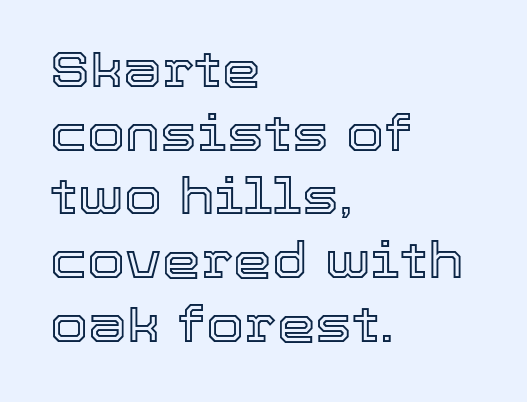
{"italic": "no", "width": "normal", "x_height": "medium", "monospaced": "no", "underline": "no", "align": "left", "line_spacing": "normal", "line_spacing_ratio": 1.3, "letter_spacing": "normal", "letter_spacing_em": 0.0, "glyph_px": 49}
